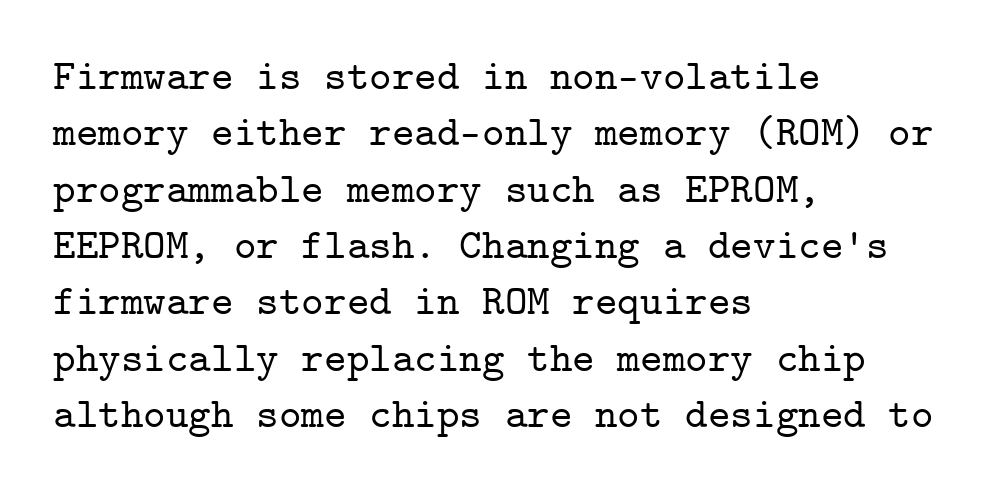
This rendering features lettering with no underline. The font family rendered here belongs to the serif group. Rendered with straight, roman letterforms. The block of text has a typical density, with ordinary space between rows.
